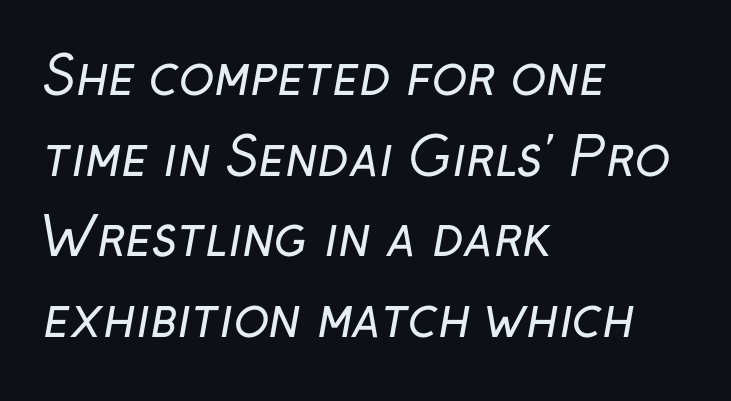
One-word summary of the alignment: left. Stroke terminals: plain, sans-serif. The glyphs are unaccompanied by any horizontal stroke below them. Compared with a typical body face, this is equally light or lighter still. You could call the tracking neutral — neither tight nor loose. You could not count columns in this text — the font is proportionally spaced.
